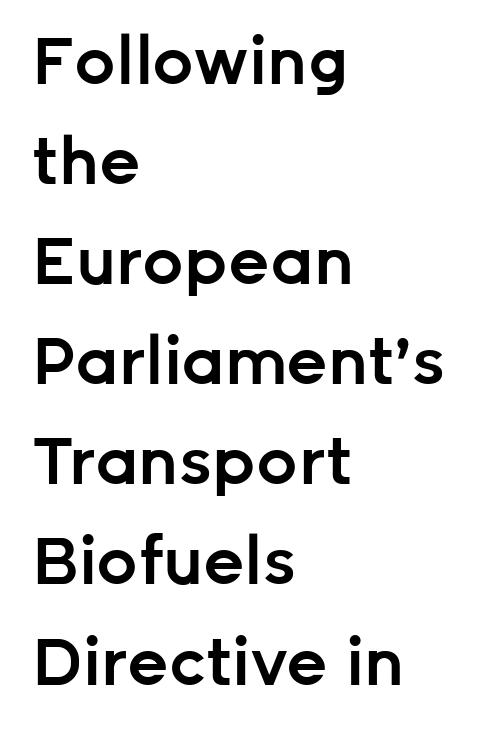
{"serif": "no", "italic": "no", "bold": "semi", "weight": "semibold", "width": "normal", "stroke_contrast": "low", "x_height": "medium", "monospaced": "no", "underline": "no", "align": "left", "line_spacing": "normal", "line_spacing_ratio": 1.54, "letter_spacing": "normal", "letter_spacing_em": 0.0, "glyph_px": 65}
